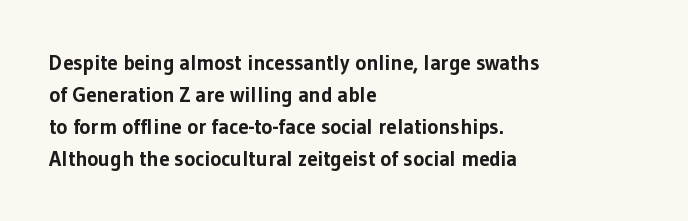
{"italic": "no", "bold": "yes", "underline": "no", "align": "left", "line_spacing": "normal", "line_spacing_ratio": 1.52, "letter_spacing": "normal", "letter_spacing_em": 0.0, "glyph_px": 21}
